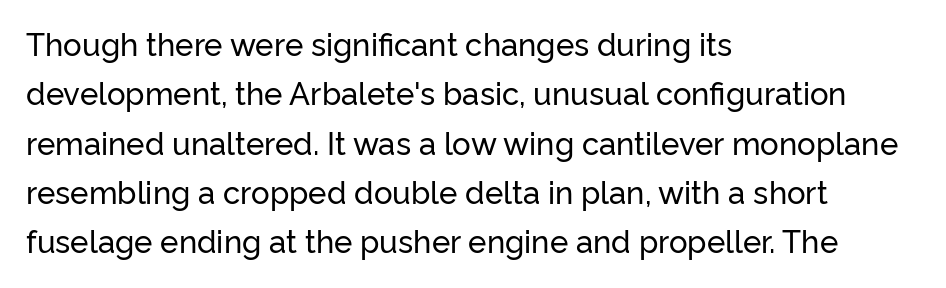
The image shows 31 px sans-serif type, upright; set left-aligned, normal line spacing (1.59x), normal letter spacing, not underlined; low stroke contrast and a medium x-height.
